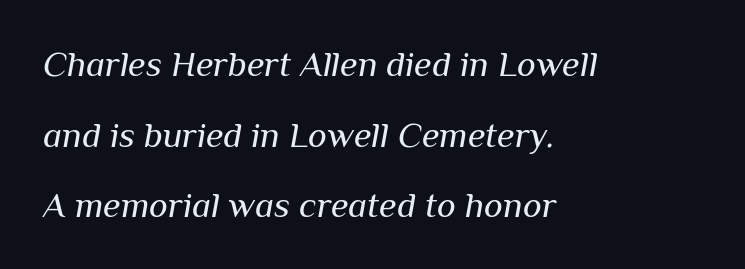
Characters follow at the spacing the type designer built in. Character widths vary here, with narrow letters taking less room than wide ones. Quick note: underline off. This sample trades compactness for vertical openness between lines. Emphasis-style slanted type is in use. Visually the block forms a straight wall on the left and a jagged coastline on the right.
